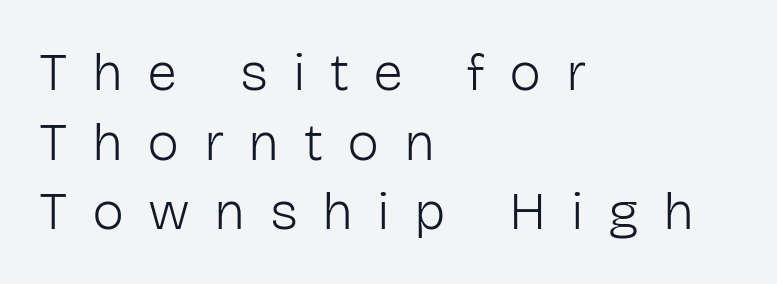
{"serif": "no", "italic": "no", "bold": "no", "weight": "light", "width": "normal", "stroke_contrast": "low", "x_height": "medium", "monospaced": "no", "underline": "no", "align": "left", "line_spacing": "normal", "line_spacing_ratio": 1.29, "letter_spacing": "wide", "letter_spacing_em": 0.45, "glyph_px": 54}
